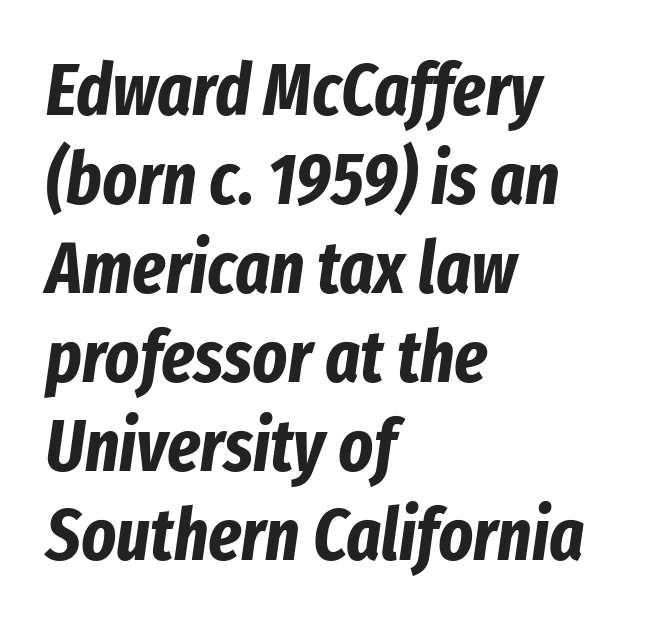
The image shows 73 px bold, condensed type, italic (leaning right); set left-aligned, line spacing 1.22x, normal letter spacing, not underlined; low stroke contrast and a medium x-height.
